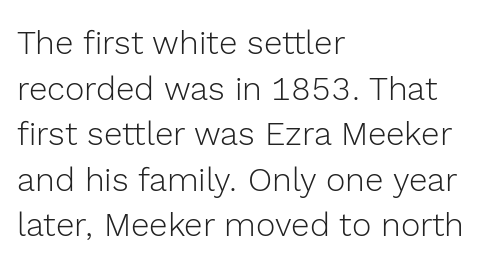
{"serif": "no", "italic": "no", "bold": "no", "weight": "light", "width": "normal", "x_height": "medium", "monospaced": "no", "underline": "no", "align": "left", "line_spacing": "normal", "line_spacing_ratio": 1.38, "letter_spacing": "normal", "letter_spacing_em": 0.0, "glyph_px": 33}
